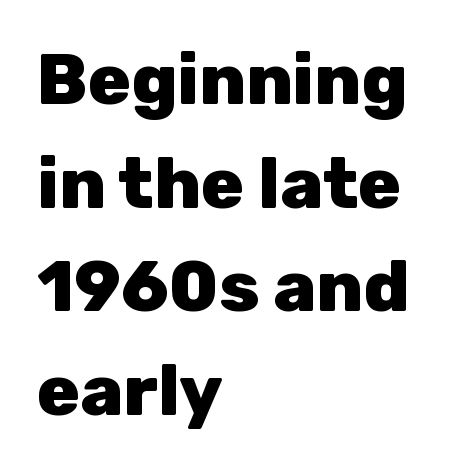
{"serif": "no", "italic": "no", "bold": "yes", "weight": "heavy", "width": "normal", "stroke_contrast": "low", "x_height": "medium", "monospaced": "no", "underline": "no", "align": "left", "line_spacing": "normal", "line_spacing_ratio": 1.46, "letter_spacing": "normal", "letter_spacing_em": 0.0, "glyph_px": 71}
